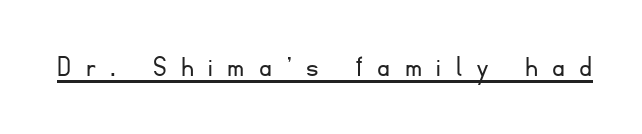
The image shows 31 px light sans-serif type, upright; set unusually wide letter spacing (+0.47 em), underlined; low stroke contrast and a small x-height.
